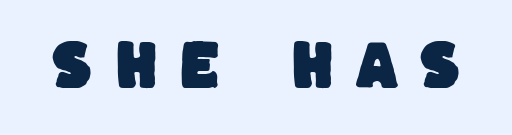
The image shows 54 px sans-serif type; set unusually wide letter spacing (+0.39 em), not underlined; low stroke contrast and a large x-height.
